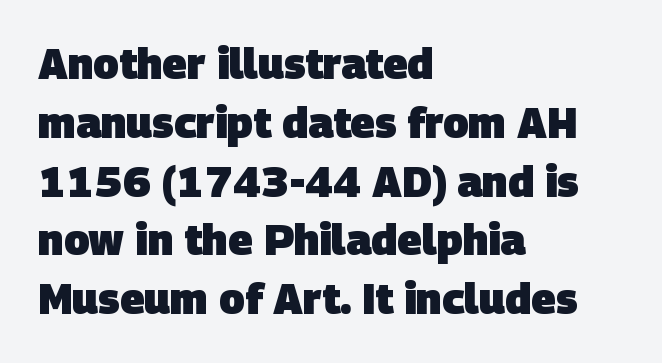
{"serif": "no", "bold": "yes", "weight": "heavy", "width": "normal", "stroke_contrast": "low", "x_height": "large", "monospaced": "no", "underline": "no", "align": "left", "line_spacing": "normal", "line_spacing_ratio": 1.4, "letter_spacing": "normal", "letter_spacing_em": 0.0, "glyph_px": 42}
